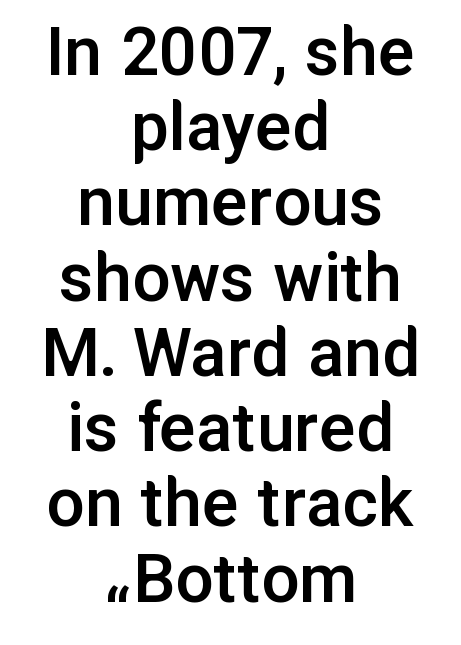
The image shows 76 px semibold sans-serif type, upright; set centered, tight line spacing (0.99x), normal letter spacing, not underlined; low stroke contrast and a medium x-height.
